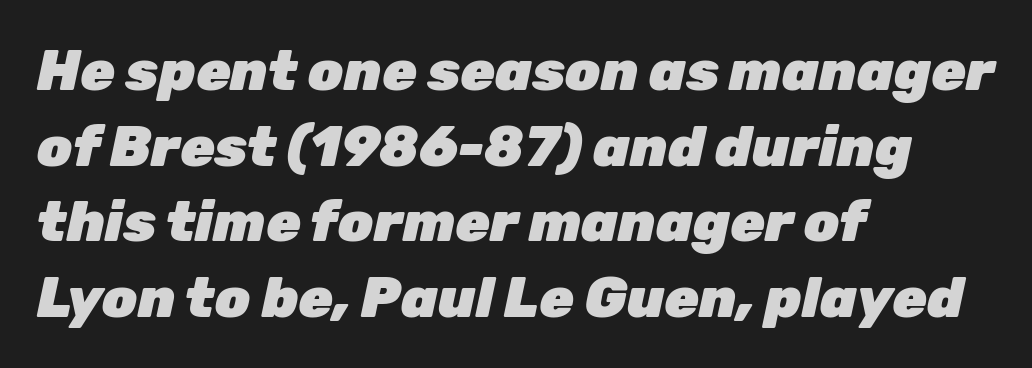
Caption: multi-line text, flush left, ragged right. The leading is moderate, giving the passage an even texture. Is the type slanted? Yes — the strokes lean at a clear angle. The words here are not underlined.
